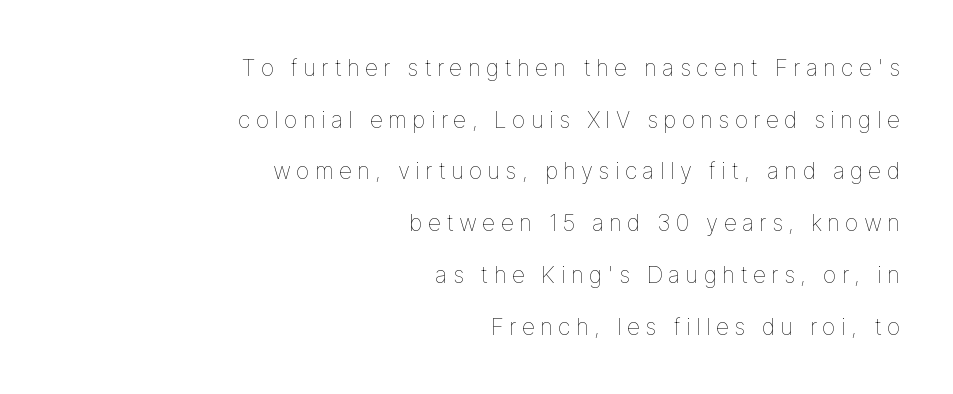
{"italic": "no", "bold": "no", "underline": "no", "align": "right", "line_spacing": "loose", "line_spacing_ratio": 2.25, "letter_spacing": "wide", "letter_spacing_em": 0.22, "glyph_px": 23}
